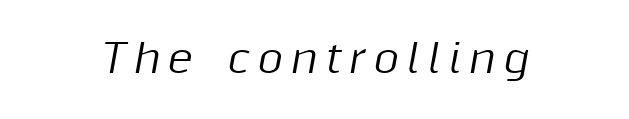
Is the type slanted? Yes — the strokes lean at a clear angle. This sample has the flowing, uneven cadence of proportional lettering. Unmarked baselines from the first word to the last. Compared with typical body copy, the letter spacing here is much looser.
